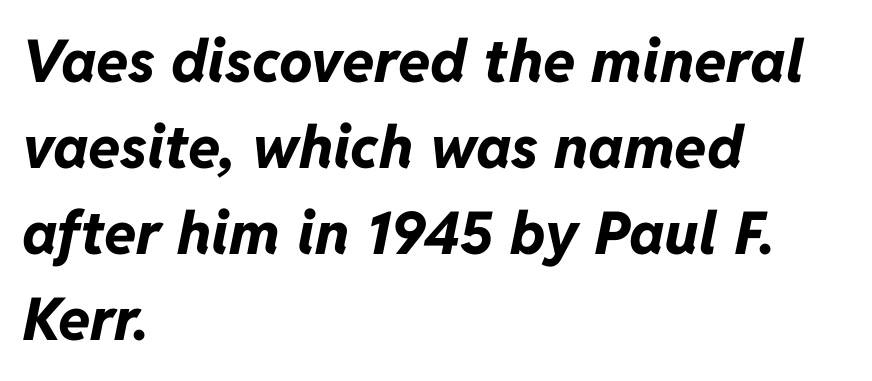
The passage shown leans; its letterforms are oblique. A typesetter would call this leading conventional body-copy spacing. No extra tracking has been applied to these lines. In CSS terms this would be text-align: left. Beneath every word, the page is bare. These lines carry a lot of weight — the face is fully bold.
